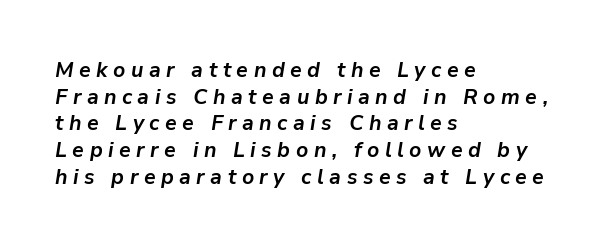
Q: Is the text bold? A: Yes.
Q: Is the text italic (slanted)? A: Yes, it leans right by about 9 degrees.
Q: Is the text underlined? A: No.
Q: How is the paragraph aligned? A: Left-aligned.
Q: Is the spacing between letters normal or unusually wide? A: Unusually wide.
Q: Is the spacing between lines tight, normal or loose? A: Normal.
